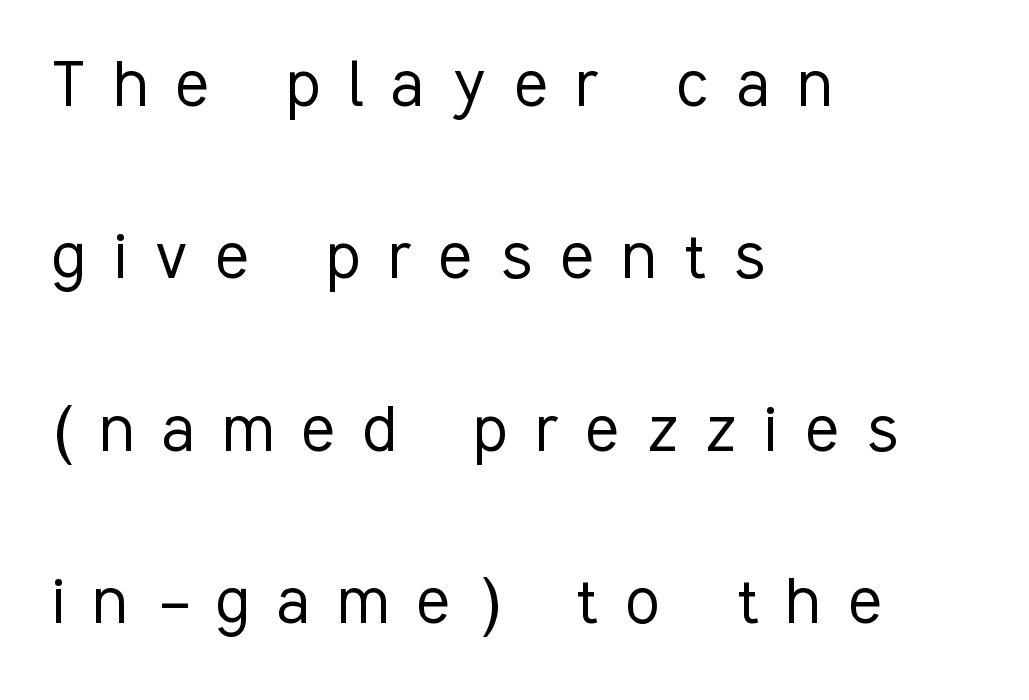
The image shows 77 px light, condensed sans-serif type, upright; set left-aligned, loose line spacing (2.24x), unusually wide letter spacing (+0.37 em), not underlined; low stroke contrast and a medium x-height.
